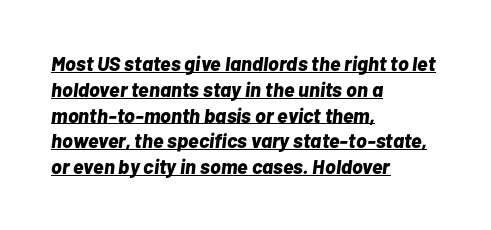
The image shows 20 px bold type, italic (leaning right); set left-aligned, normal line spacing (1.29x), normal letter spacing, underlined.
